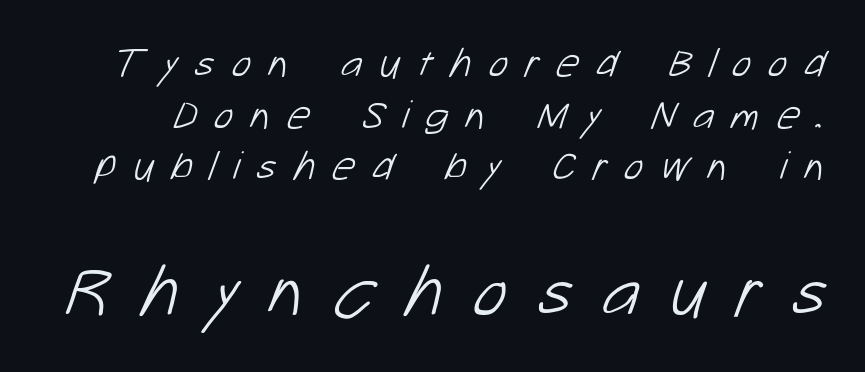
Q: Is the text bold? A: No.
Q: Is the typeface a serif or a sans-serif typeface? A: Sans-serif.
Q: Is the text underlined? A: No.
Q: Is the spacing between letters normal or unusually wide? A: Unusually wide.
Q: Is the spacing between lines tight, normal or loose? A: Normal.
Q: Which block of text is set in a larger size, the first (top) or the second (bottom)? A: The second (bottom) one.
Q: Width (condensed, normal, or wide)? A: Normal.
Q: Stroke contrast? A: Low.
Q: x-height? A: Medium.
Q: Monospaced? A: No.
